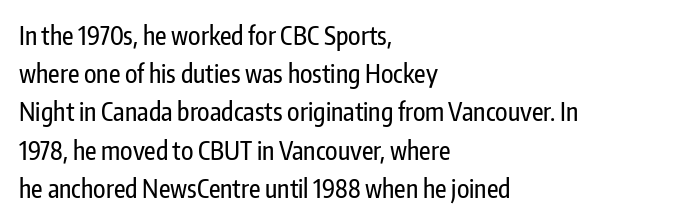
The image shows 25 px text type, upright; set left-aligned, normal line spacing (1.53x), normal letter spacing, not underlined.
